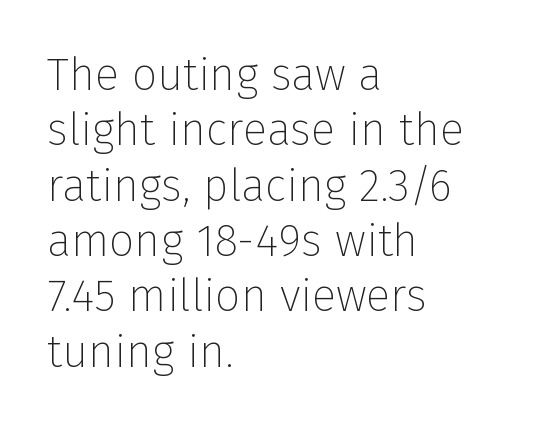
Q: Is the text bold? A: No.
Q: Is the text italic (slanted)? A: No, it is upright.
Q: Is the typeface a serif or a sans-serif typeface? A: Sans-serif.
Q: Is the text underlined? A: No.
Q: How is the paragraph aligned? A: Left-aligned.
Q: Is the spacing between letters normal or unusually wide? A: Normal.
Q: Width (condensed, normal, or wide)? A: Normal.
Q: Stroke contrast? A: Low.
Q: x-height? A: Medium.
Q: Monospaced? A: No.
